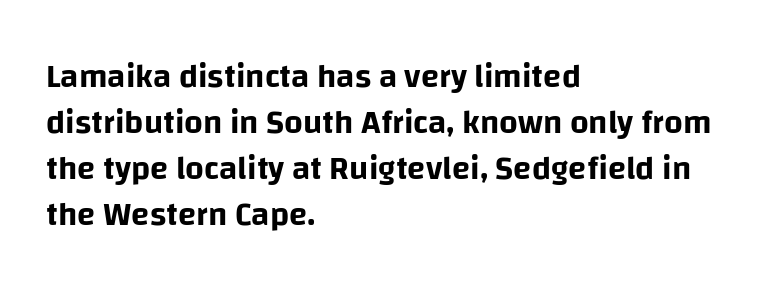
{"serif": "no", "italic": "no", "width": "normal", "stroke_contrast": "low", "x_height": "large", "monospaced": "no", "underline": "no", "align": "left", "line_spacing": "normal", "line_spacing_ratio": 1.39, "letter_spacing": "normal", "letter_spacing_em": 0.0, "glyph_px": 33}
